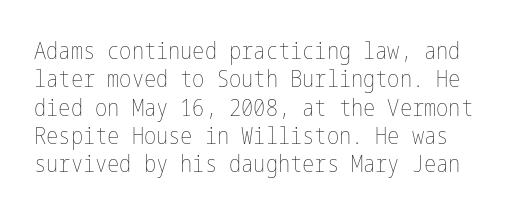
The image shows 23 px text type, upright; set line spacing 1.23x, normal letter spacing, not underlined.
